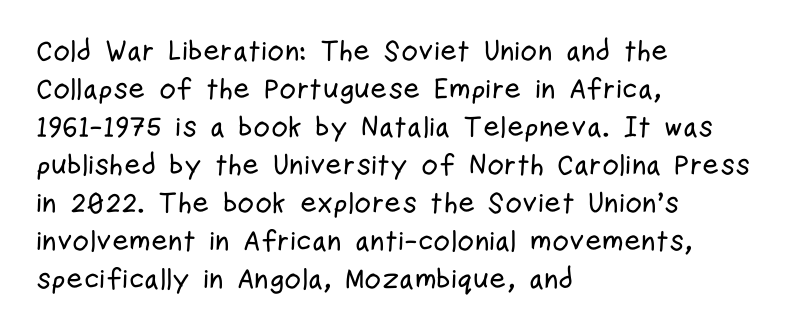
Q: Is the text italic (slanted)? A: No, it is upright.
Q: Is the typeface a serif or a sans-serif typeface? A: Sans-serif.
Q: Is the text underlined? A: No.
Q: How is the paragraph aligned? A: Left-aligned.
Q: Is the spacing between letters normal or unusually wide? A: Normal.
Q: Is the spacing between lines tight, normal or loose? A: Normal.
Q: Width (condensed, normal, or wide)? A: Condensed.
Q: Stroke contrast? A: Low.
Q: x-height? A: Medium.
Q: Monospaced? A: No.
